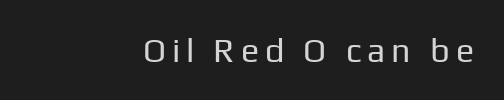
Q: Is the text bold? A: No.
Q: Is the text italic (slanted)? A: No, it is upright.
Q: Is the typeface a serif or a sans-serif typeface? A: Sans-serif.
Q: Is the text underlined? A: No.
Q: How is the paragraph aligned? A: Right-aligned.
Q: Width (condensed, normal, or wide)? A: Normal.
Q: Stroke contrast? A: Low.
Q: x-height? A: Medium.
Q: Monospaced? A: No.
